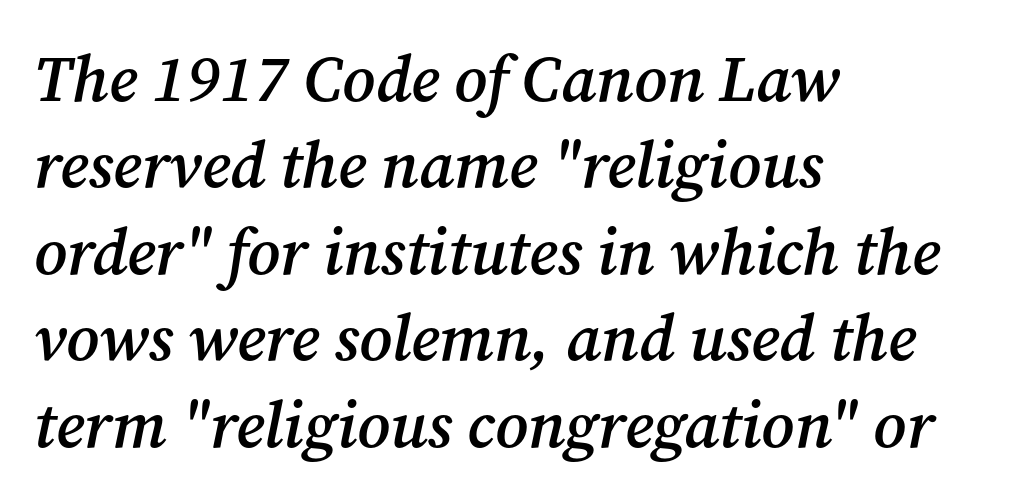
Q: Is the text bold? A: Semi-bold.
Q: Is the text italic (slanted)? A: Yes, it leans right by about 12 degrees.
Q: Is the typeface a serif or a sans-serif typeface? A: Serif.
Q: Is the text underlined? A: No.
Q: How is the paragraph aligned? A: Left-aligned.
Q: Is the spacing between letters normal or unusually wide? A: Normal.
Q: Is the spacing between lines tight, normal or loose? A: Normal.
Q: Width (condensed, normal, or wide)? A: Normal.
Q: Stroke contrast? A: Medium.
Q: x-height? A: Medium.
Q: Monospaced? A: No.
